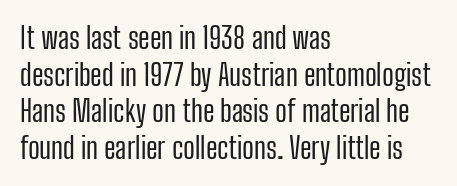
Q: Is the text bold? A: No.
Q: Is the text italic (slanted)? A: No, it is upright.
Q: Is the typeface a serif or a sans-serif typeface? A: Sans-serif.
Q: Is the text underlined? A: No.
Q: How is the paragraph aligned? A: Left-aligned.
Q: Is the spacing between letters normal or unusually wide? A: Normal.
Q: Is the spacing between lines tight, normal or loose? A: Normal.
Q: Width (condensed, normal, or wide)? A: Condensed.
Q: Stroke contrast? A: Low.
Q: x-height? A: Medium.
Q: Monospaced? A: No.
